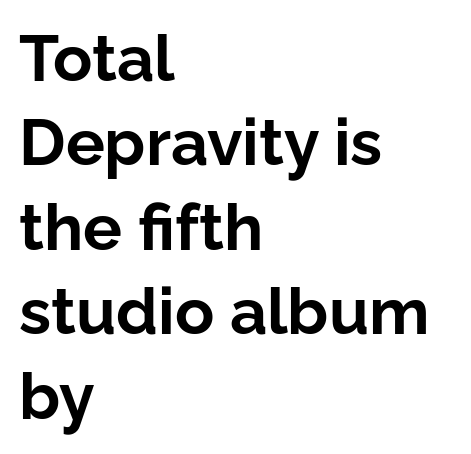
{"serif": "no", "italic": "no", "bold": "yes", "weight": "bold", "width": "normal", "stroke_contrast": "low", "x_height": "medium", "monospaced": "no", "underline": "no", "align": "left", "line_spacing": "normal", "line_spacing_ratio": 1.3, "letter_spacing": "normal", "letter_spacing_em": 0.0, "glyph_px": 65}
